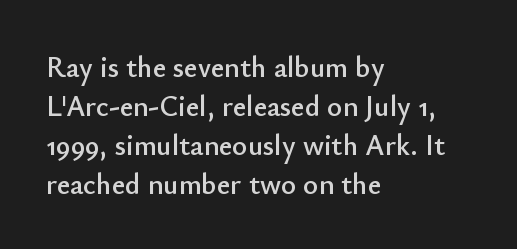
{"serif": "no", "italic": "no", "width": "normal", "stroke_contrast": "low", "x_height": "small", "monospaced": "no", "underline": "no", "align": "left", "line_spacing": "normal", "line_spacing_ratio": 1.34, "letter_spacing": "normal", "letter_spacing_em": 0.0, "glyph_px": 29}
